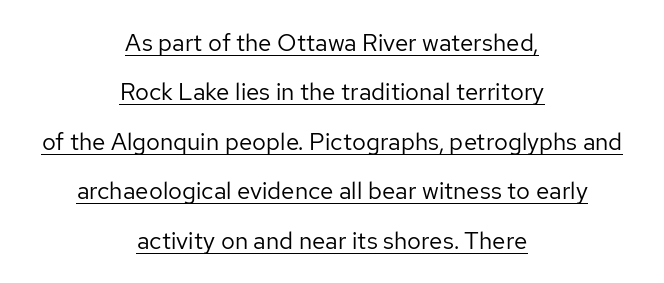
Is there any slant? The stems are plumb. The font is comparable to plain body text, perhaps lighter. Quick note: interline space is abundant. This sample uses plain, unmodified letter spacing. The text block is weighted toward neither margin, spreading evenly from the middle.
